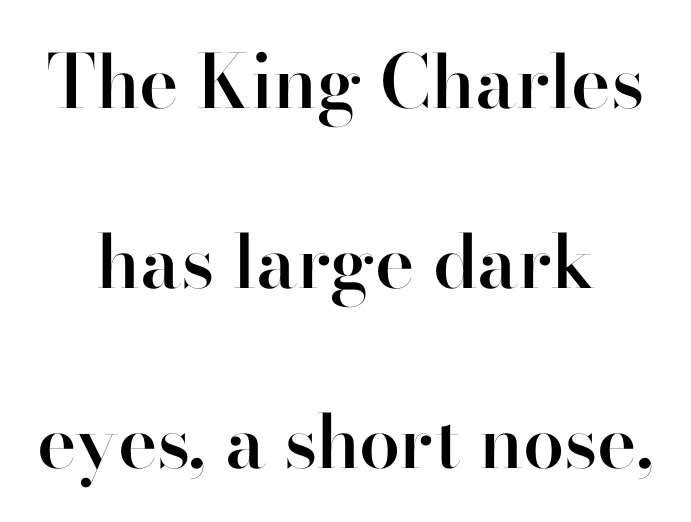
Each word holds together tightly as a unit, with standard inter-letter gaps. The passage shown is typed in a proportional face where columns would drift. The lines are spread far apart with generous leading. Letterform terminals end flat and unadorned throughout the passage. In terms of weight, the rendering is demibold, just under bold. Quick note: not italic, upright.
